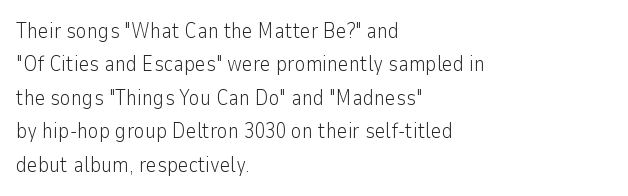
The image shows 21 px text type, upright; set left-aligned, normal line spacing (1.59x), normal letter spacing, not underlined.
